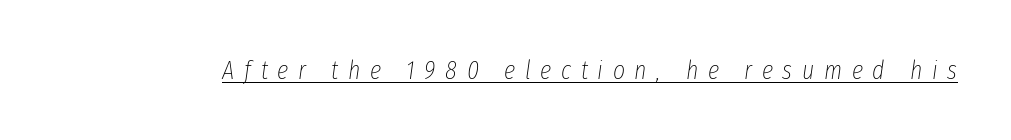
The whole block is typeset with a tilt. Characters follow at a spacing far wider than the type designer built in. The strokes carry an ordinary text weight at most. Quick note: underline on.
